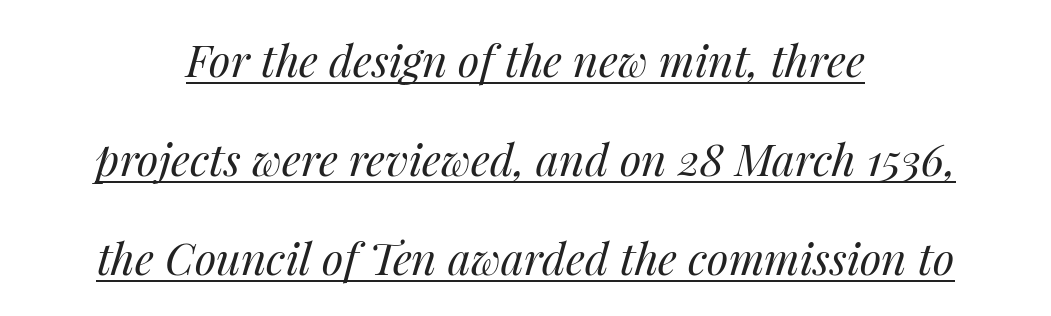
{"italic": "yes", "lean": "right", "slant_degrees": 14, "bold": "no", "weight": "regular", "width": "normal", "stroke_contrast": "medium", "x_height": "medium", "monospaced": "no", "underline": "yes", "align": "center", "line_spacing": "loose", "line_spacing_ratio": 2.25, "letter_spacing": "normal", "letter_spacing_em": 0.0, "glyph_px": 44}
